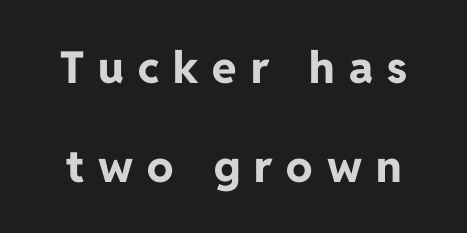
The image shows 44 px bold sans-serif type, upright; set loose line spacing (2.24x), unusually wide letter spacing (+0.32 em), not underlined; low stroke contrast and a medium x-height.
